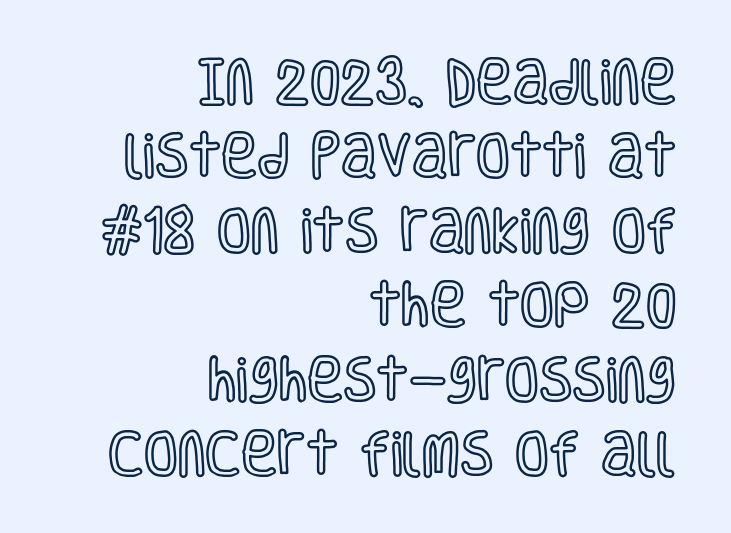
The image shows 49 px condensed type, upright; set right-aligned, normal line spacing (1.52x), normal letter spacing, not underlined; a large x-height.
